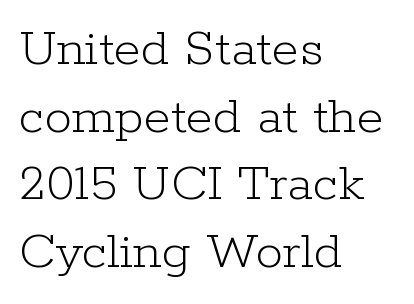
{"serif": "yes", "italic": "no", "bold": "no", "weight": "light", "width": "normal", "stroke_contrast": "low", "x_height": "medium", "monospaced": "no", "underline": "no", "align": "left", "line_spacing_ratio": 1.23, "letter_spacing": "normal", "letter_spacing_em": 0.0, "glyph_px": 55}
